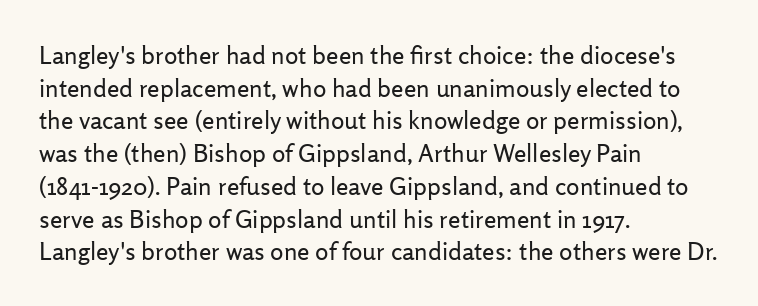
Q: Is the text bold? A: No.
Q: Is the text italic (slanted)? A: No, it is upright.
Q: Is the text underlined? A: No.
Q: How is the paragraph aligned? A: Left-aligned.
Q: Is the spacing between letters normal or unusually wide? A: Normal.
Q: Is the spacing between lines tight, normal or loose? A: Normal.
